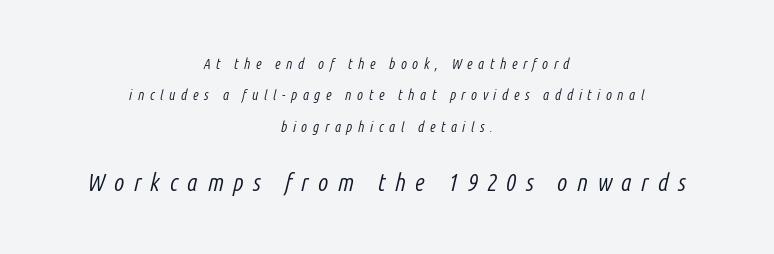
{"italic": "yes", "lean": "right", "slant_degrees": 14, "bold": "no", "underline": "no", "align": "center", "line_spacing": "loose", "line_spacing_ratio": 2.24, "letter_spacing": "wide", "letter_spacing_em": 0.39, "larger_block": "second", "size_ratio": 1.71, "glyph_px": 24}
